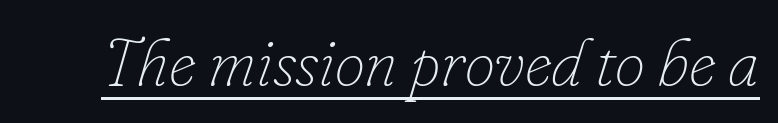
{"italic": "yes", "lean": "right", "slant_degrees": 16, "bold": "no", "weight": "thin", "width": "normal", "stroke_contrast": "low", "x_height": "small", "monospaced": "no", "underline": "yes", "letter_spacing": "normal", "letter_spacing_em": 0.0, "glyph_px": 68}
